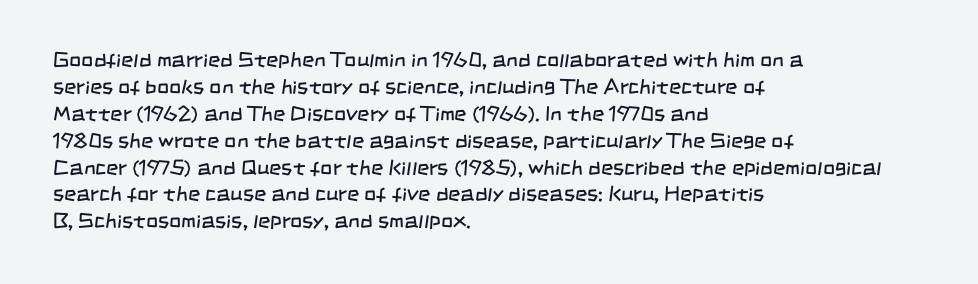
Q: Is the text bold? A: No.
Q: Is the text underlined? A: No.
Q: How is the paragraph aligned? A: Left-aligned.
Q: Is the spacing between letters normal or unusually wide? A: Normal.
Q: Is the spacing between lines tight, normal or loose? A: Normal.
